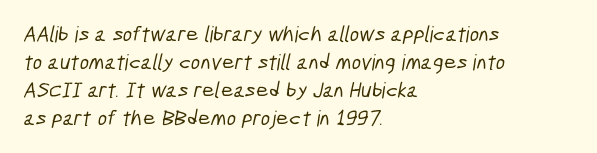
Q: Is the text underlined? A: No.
Q: How is the paragraph aligned? A: Left-aligned.
Q: Is the spacing between letters normal or unusually wide? A: Normal.
Q: Is the spacing between lines tight, normal or loose? A: Normal.
